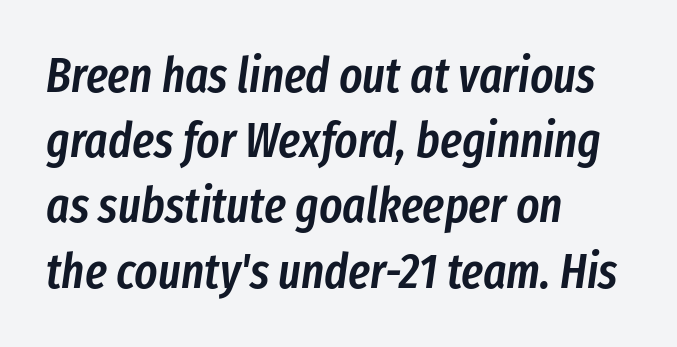
Note the varied advance widths — an 'i' is clearly narrower than an 'm'. Words float on clear page, feet unadorned. The rendering uses a semibold face; strokes are thickened but not to full bold. Letter spacing: default. Style check: oblique. Short and long lines alike share a common starting point at left.
